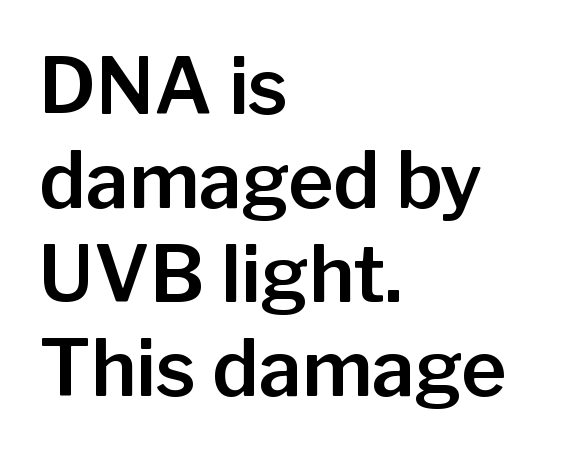
Here the designer chose a conventional face with non-uniform glyph widths. Italic: no, the glyphs are upright roman. Casual observation: everything's shoved over to the left. Anything drawn beneath the words? Only blank space. What stands out about the letter spacing? Nothing — it is the standard amount.
